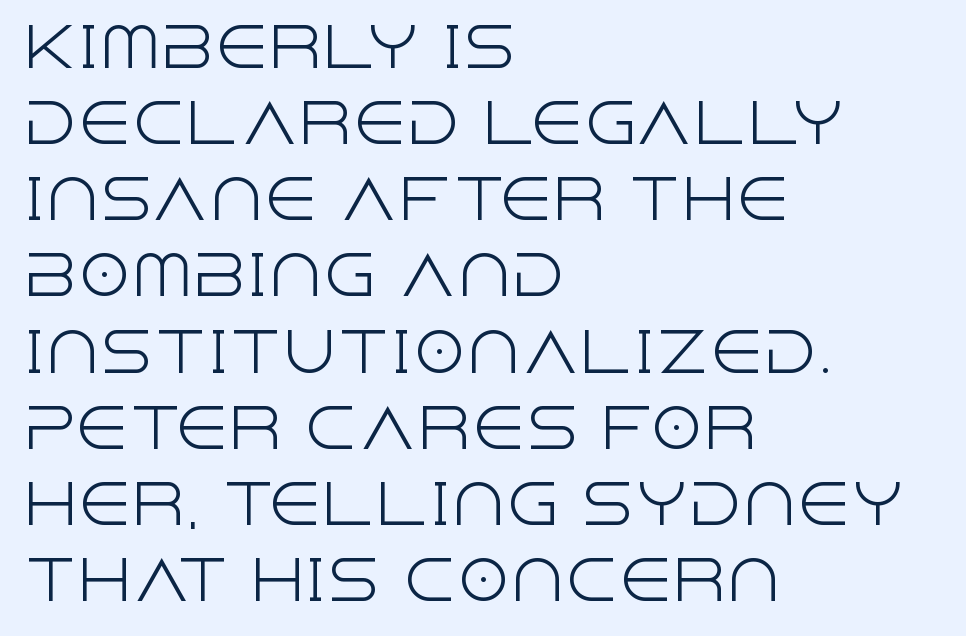
Q: Is the text bold? A: No.
Q: Is the text italic (slanted)? A: No, it is upright.
Q: Is the typeface a serif or a sans-serif typeface? A: Sans-serif.
Q: Is the text underlined? A: No.
Q: How is the paragraph aligned? A: Left-aligned.
Q: Is the spacing between letters normal or unusually wide? A: Normal.
Q: Is the spacing between lines tight, normal or loose? A: Normal.
Q: Width (condensed, normal, or wide)? A: Normal.
Q: x-height? A: Large.
Q: Monospaced? A: No.
